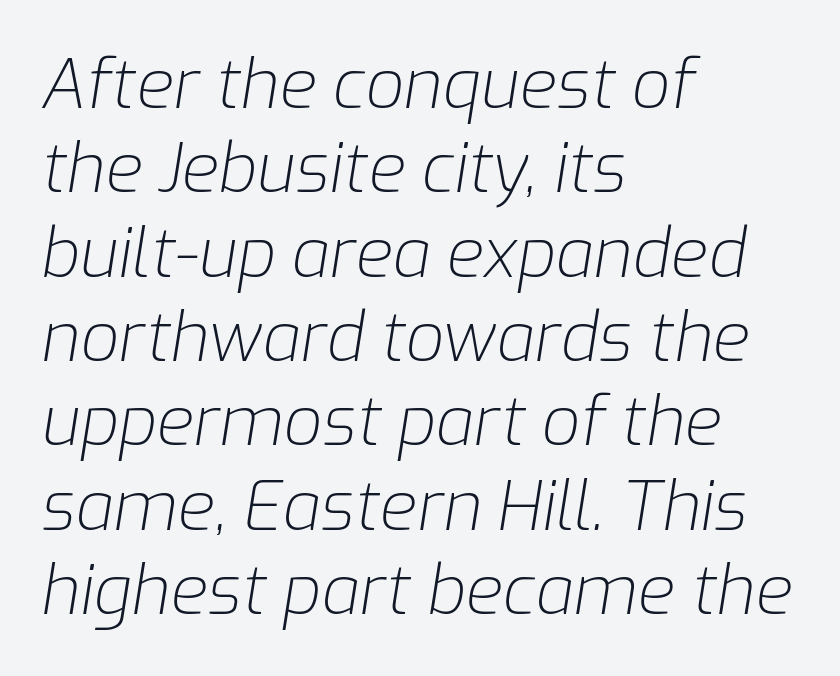
The image shows 68 px light type, italic (leaning right); set left-aligned, line spacing 1.24x, normal letter spacing, not underlined; low stroke contrast and a medium x-height.
